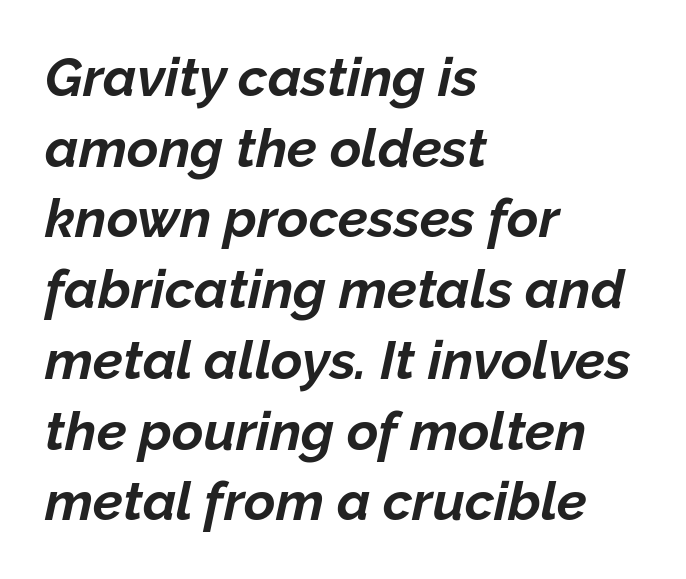
The image shows 54 px bold type, italic (leaning right); set left-aligned, normal line spacing (1.31x), normal letter spacing, not underlined; low stroke contrast and a medium x-height.
